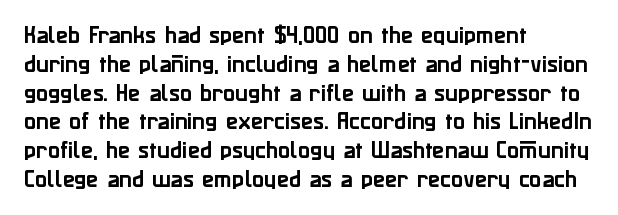
Q: Is the text italic (slanted)? A: No, it is upright.
Q: Is the text underlined? A: No.
Q: How is the paragraph aligned? A: Left-aligned.
Q: Is the spacing between letters normal or unusually wide? A: Normal.
Q: Is the spacing between lines tight, normal or loose? A: Normal.
